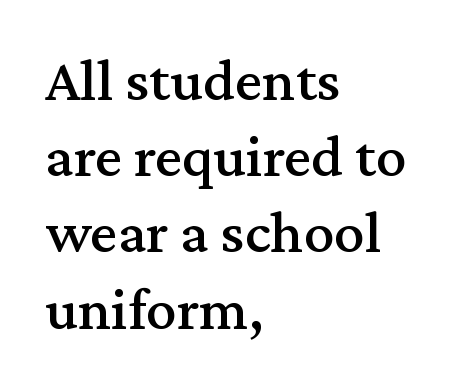
Left-aligned paragraph, ragged on the right. The line-height multiplier appears to be the usual default. No extra tracking has been applied to these lines. What kind of face is this? One with serifs. Nope, not italic — everything's standing straight.
